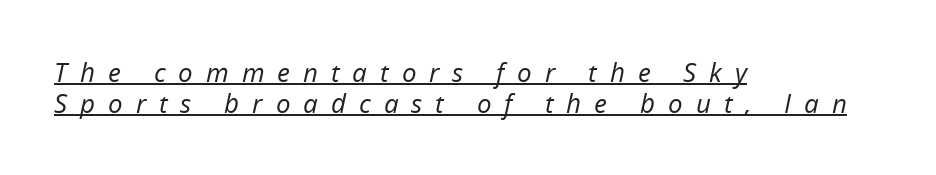
The image shows 26 px text type, italic (leaning right); set left-aligned, line spacing 1.19x, unusually wide letter spacing (+0.5 em), underlined.
